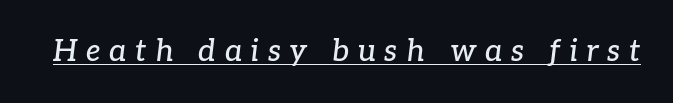
{"serif": "yes", "italic": "yes", "lean": "right", "slant_degrees": 7, "width": "normal", "stroke_contrast": "low", "x_height": "medium", "monospaced": "no", "underline": "yes", "letter_spacing": "wide", "letter_spacing_em": 0.29, "glyph_px": 30}
